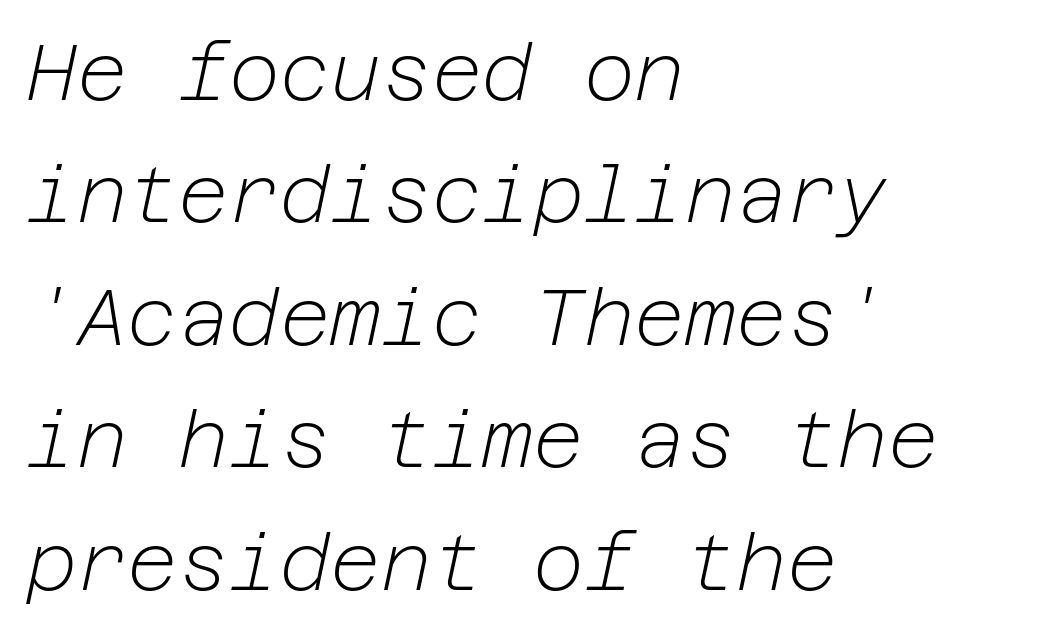
The image shows 78 px light type, italic (leaning right); set left-aligned, normal line spacing (1.57x), normal letter spacing, not underlined; low stroke contrast and a medium x-height.
